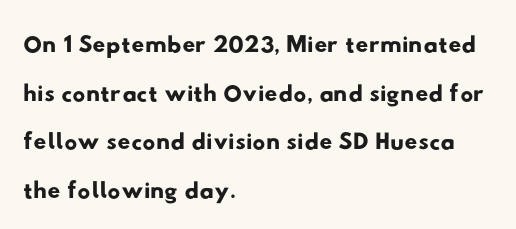
{"serif": "no", "width": "wide", "stroke_contrast": "low", "x_height": "small", "monospaced": "no", "underline": "no", "align": "left", "line_spacing": "normal", "line_spacing_ratio": 1.35, "letter_spacing": "normal", "letter_spacing_em": 0.0, "glyph_px": 36}
